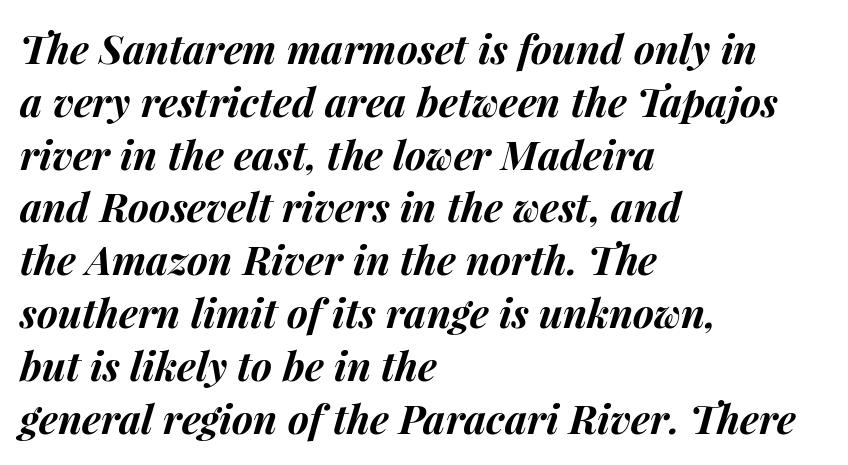
The image shows 40 px bold type, italic (leaning right); set left-aligned, normal line spacing (1.32x), normal letter spacing, not underlined; medium stroke contrast and a medium x-height.
